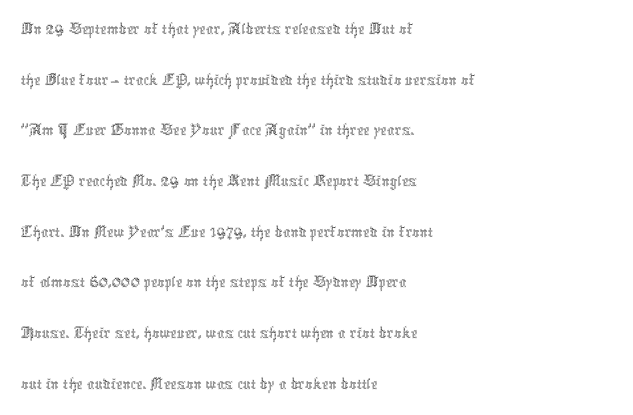
The image shows 37 px thin, condensed type, upright; set left-aligned, normal line spacing (1.37x), normal letter spacing, not underlined; a medium x-height.
